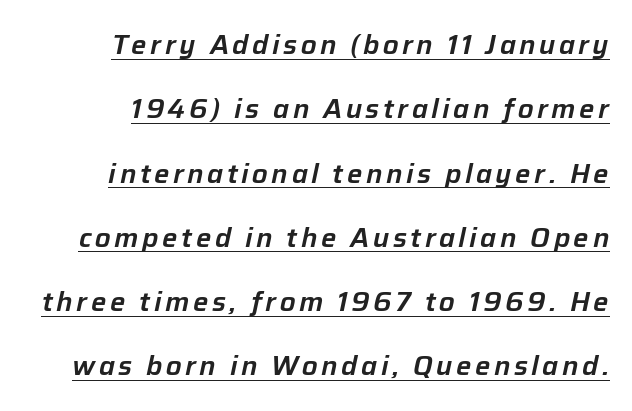
The image shows 27 px text type, italic (leaning right); set right-aligned, loose line spacing (2.38x), underlined.
